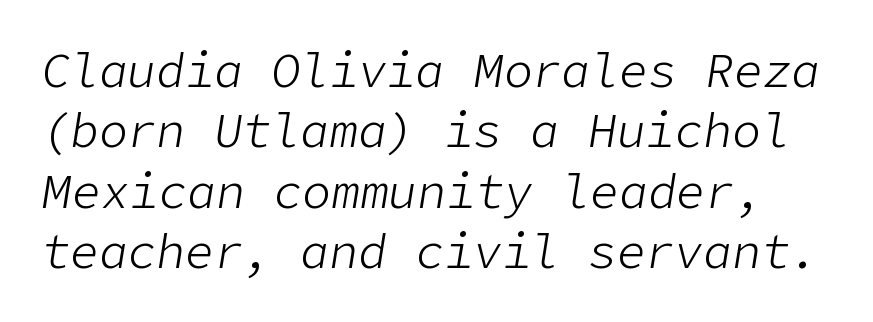
{"italic": "yes", "lean": "right", "slant_degrees": 9, "bold": "no", "weight": "light", "width": "normal", "stroke_contrast": "low", "x_height": "medium", "underline": "no", "line_spacing": "normal", "line_spacing_ratio": 1.26, "letter_spacing": "normal", "letter_spacing_em": 0.0, "glyph_px": 48}
